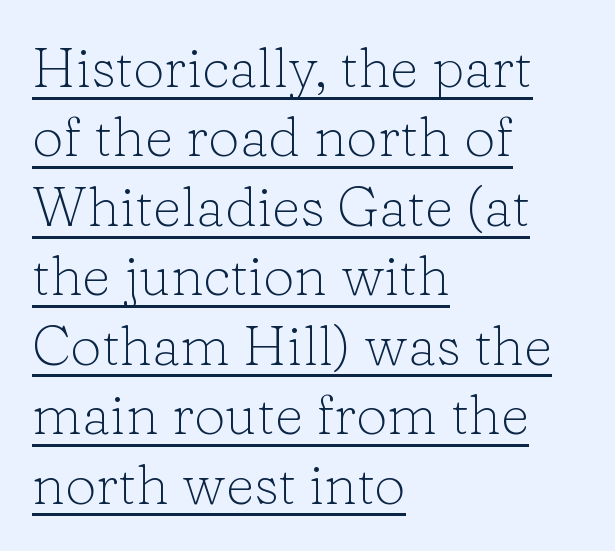
Q: Is the text bold? A: No.
Q: Is the text italic (slanted)? A: No, it is upright.
Q: Is the typeface a serif or a sans-serif typeface? A: Serif.
Q: Is the text underlined? A: Yes.
Q: How is the paragraph aligned? A: Left-aligned.
Q: Is the spacing between letters normal or unusually wide? A: Normal.
Q: Width (condensed, normal, or wide)? A: Normal.
Q: Stroke contrast? A: Low.
Q: x-height? A: Medium.
Q: Monospaced? A: No.
